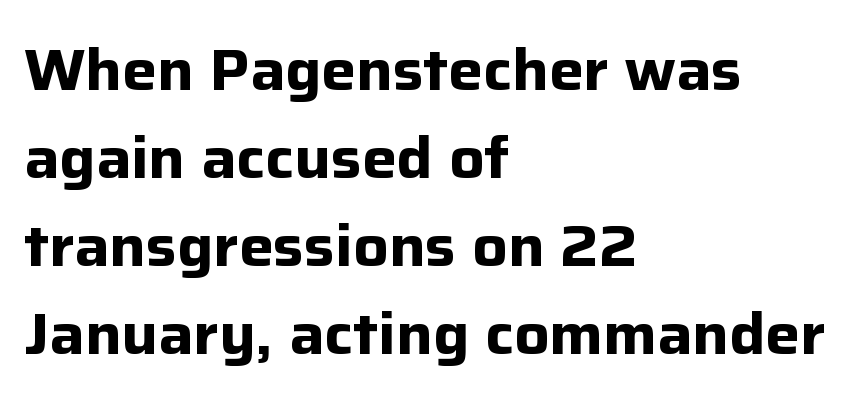
A normal amount of white space separates one row of letters from the next. Varying glyph widths throughout — classic text-font behaviour. This rendering leaves character spacing at its baseline value. The compositor pushed each line to the left boundary. Do the letters lean? They stand straight. Serif or sans? Sans — the stroke terminals are bare.
